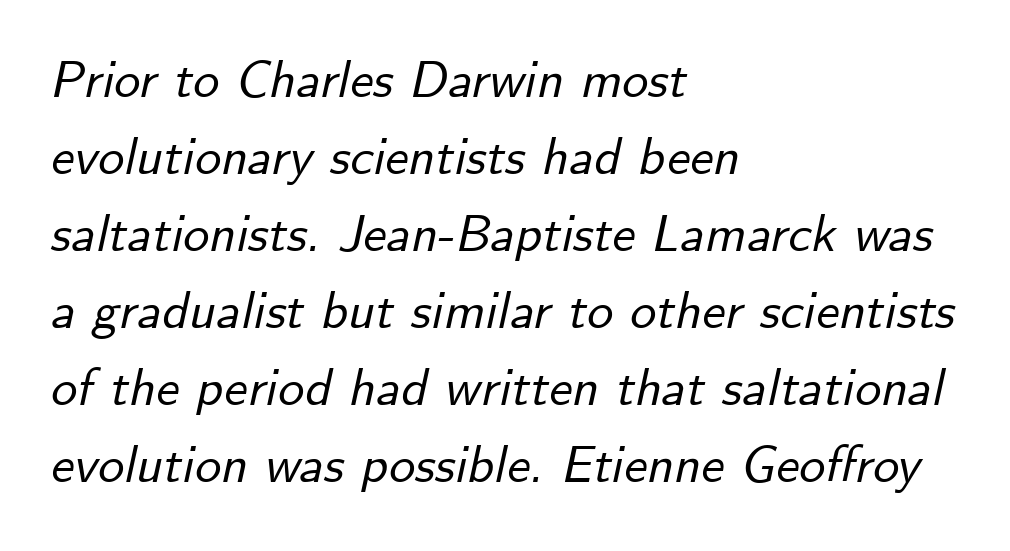
Clear beneath every line of the passage. Interline gaps are of average width in this sample. Tall strokes in this sample are angled rather than plumb. Standard letterfit; no display-style spreading of the glyphs. This sample has the flowing, uneven cadence of proportional lettering. The rag falls on the right side of this text block.
